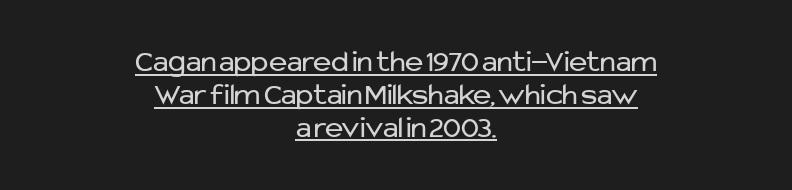
Regarding serifs, this sample does without them. Do the letters lean? They stand straight. Neither beginnings nor endings align; midpoints do. The designer dialed line spacing down below the default.
